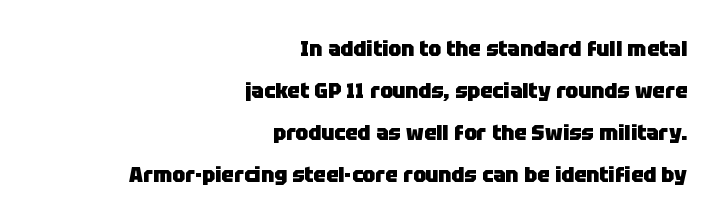
Regarding leading, the lines here are spaced well apart. Which margin do the lines hug? The right one — the left edge is uneven. On the weight axis this lands at bold, roughly 700. Spacing between characters is what you'd get straight out of the box. No italicization has been applied; the sample stays upright. The glyphs are unaccompanied by any horizontal stroke below them.
